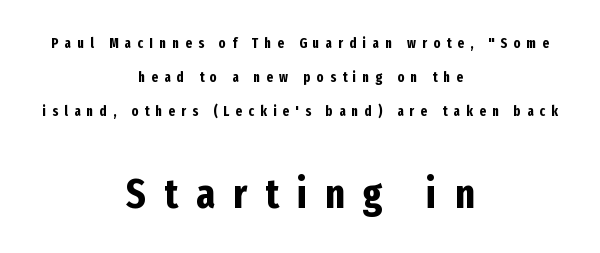
{"serif": "no", "italic": "no", "bold": "yes", "weight": "bold", "width": "condensed", "stroke_contrast": "low", "x_height": "medium", "monospaced": "no", "underline": "no", "align": "center", "line_spacing": "loose", "line_spacing_ratio": 2.43, "letter_spacing": "wide", "letter_spacing_em": 0.45, "larger_block": "second", "size_ratio": 2.93, "glyph_px": 41}
